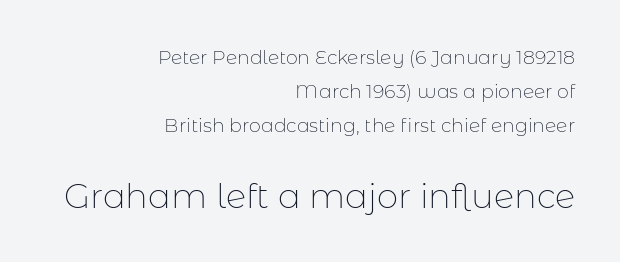
Observe the ordinary spacing: letters are neighbours, not strangers. Check the space under the baseline: it is left empty. Ordinary non-slanted type is in use. In CSS terms this would be text-align: right. The face used here is a sans, in the tradition of grotesques and geometrics. A quiet, ordinary-to-light weight characterises the typeface.
